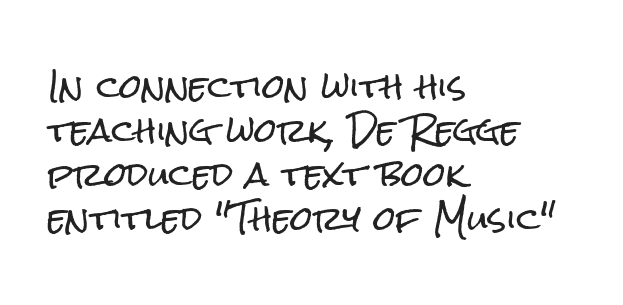
{"serif": "no", "italic": "no", "width": "condensed", "stroke_contrast": "low", "x_height": "medium", "monospaced": "no", "underline": "no", "align": "left", "line_spacing": "normal", "line_spacing_ratio": 1.38, "letter_spacing": "normal", "letter_spacing_em": 0.0, "glyph_px": 32}
